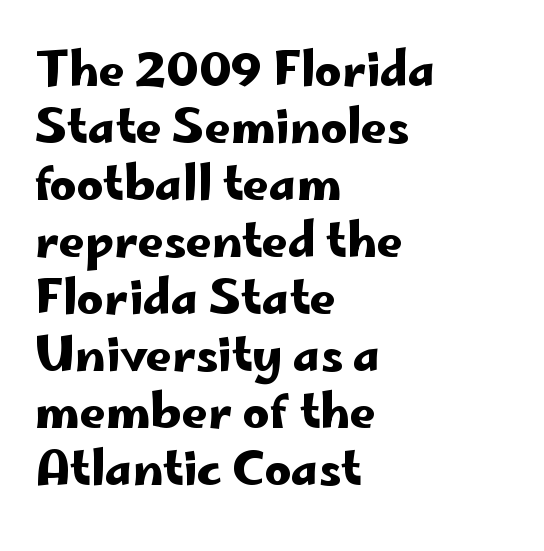
{"serif": "no", "italic": "no", "width": "wide", "stroke_contrast": "low", "x_height": "small", "monospaced": "no", "underline": "no", "align": "left", "line_spacing_ratio": 1.24, "letter_spacing": "normal", "letter_spacing_em": 0.0, "glyph_px": 46}
